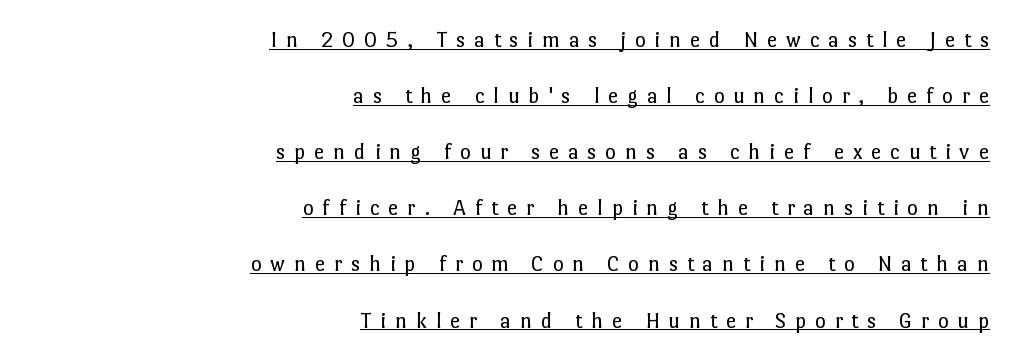
Q: Is the text bold? A: No.
Q: Is the text italic (slanted)? A: No, it is upright.
Q: Is the text underlined? A: Yes.
Q: How is the paragraph aligned? A: Right-aligned.
Q: Is the spacing between letters normal or unusually wide? A: Unusually wide.
Q: Is the spacing between lines tight, normal or loose? A: Loose.
